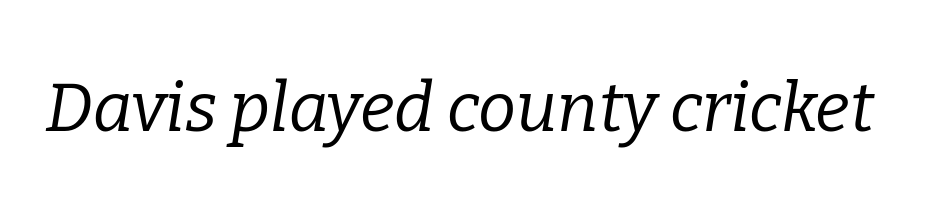
{"serif": "yes", "italic": "yes", "lean": "right", "slant_degrees": 9, "bold": "no", "weight": "regular", "width": "normal", "stroke_contrast": "low", "x_height": "medium", "monospaced": "no", "underline": "no", "letter_spacing": "normal", "letter_spacing_em": 0.0, "glyph_px": 68}
